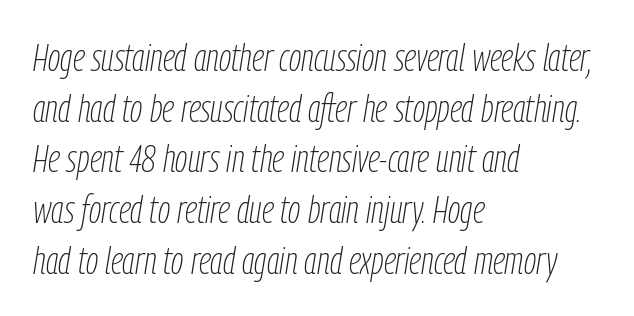
{"italic": "yes", "lean": "right", "slant_degrees": 9, "bold": "no", "weight": "thin", "width": "condensed", "stroke_contrast": "low", "x_height": "medium", "monospaced": "no", "underline": "no", "align": "left", "line_spacing": "normal", "line_spacing_ratio": 1.3, "letter_spacing": "normal", "letter_spacing_em": 0.0, "glyph_px": 39}
